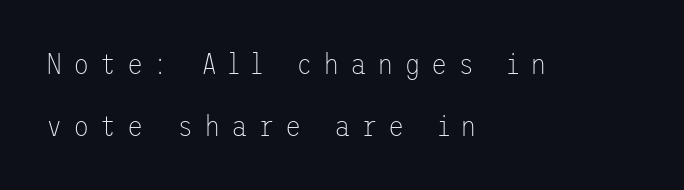
Q: Is the text bold? A: No.
Q: Is the text italic (slanted)? A: No, it is upright.
Q: Is the typeface a serif or a sans-serif typeface? A: Sans-serif.
Q: Is the text underlined? A: No.
Q: How is the paragraph aligned? A: Left-aligned.
Q: Is the spacing between letters normal or unusually wide? A: Unusually wide.
Q: Is the spacing between lines tight, normal or loose? A: Loose.
Q: Width (condensed, normal, or wide)? A: Normal.
Q: Stroke contrast? A: Low.
Q: x-height? A: Medium.
